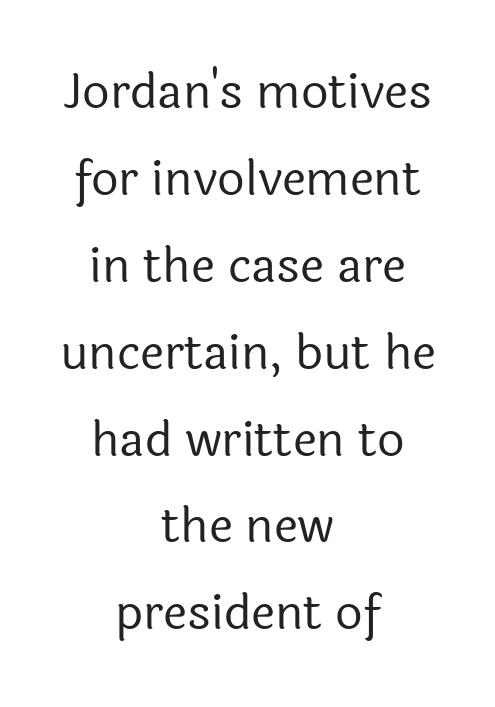
Varying glyph widths throughout — classic text-font behaviour. Visually the block forms a symmetrical silhouette, jagged on both flanks. Clear beneath every line of the passage. Do the letters lean? They stand straight.
